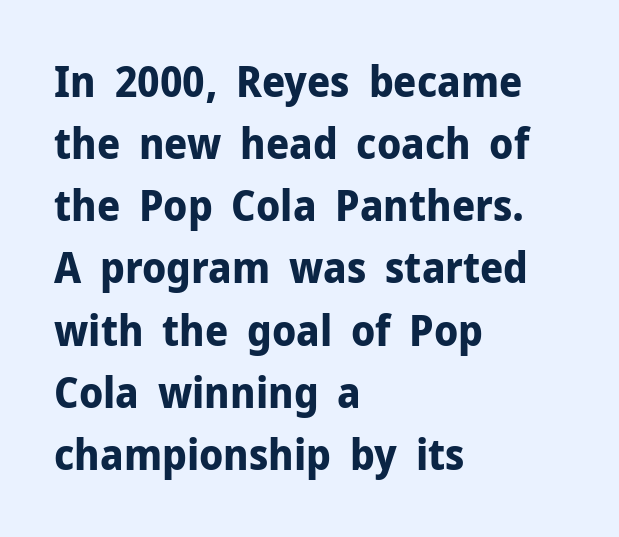
{"serif": "no", "italic": "no", "bold": "yes", "weight": "bold", "width": "normal", "stroke_contrast": "low", "x_height": "medium", "monospaced": "no", "underline": "no", "align": "left", "line_spacing": "normal", "line_spacing_ratio": 1.48, "letter_spacing": "normal", "letter_spacing_em": 0.0, "glyph_px": 42}
